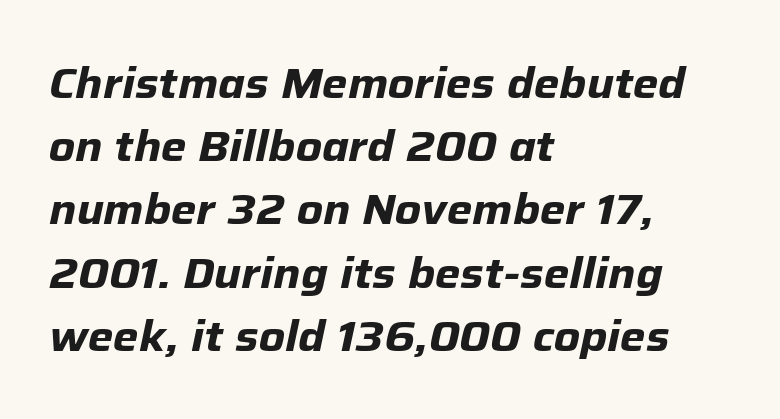
The image shows 43 px bold type, italic (leaning right); set left-aligned, normal line spacing (1.47x), normal letter spacing, not underlined; low stroke contrast and a medium x-height.
